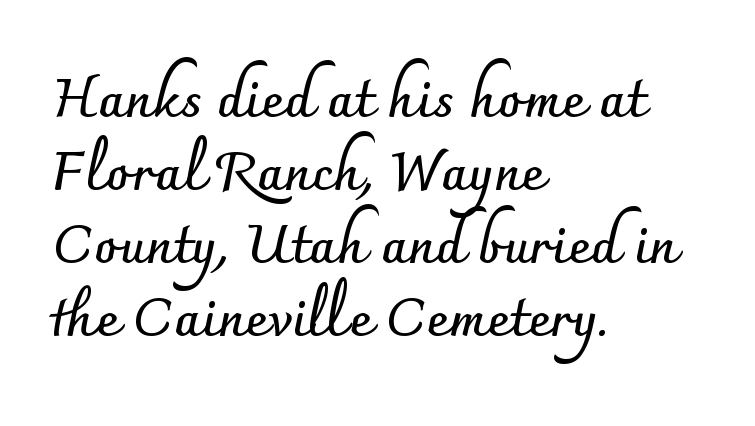
The rendering anchors every line to the left-hand side. Is the type bold? Yes — the strokes are clearly thick and heavy. The typeface chosen for these lines omits serifs. What's the leading like? Ordinary, nothing unusual. The rendering uses natural spacing where letterforms have individual widths.
